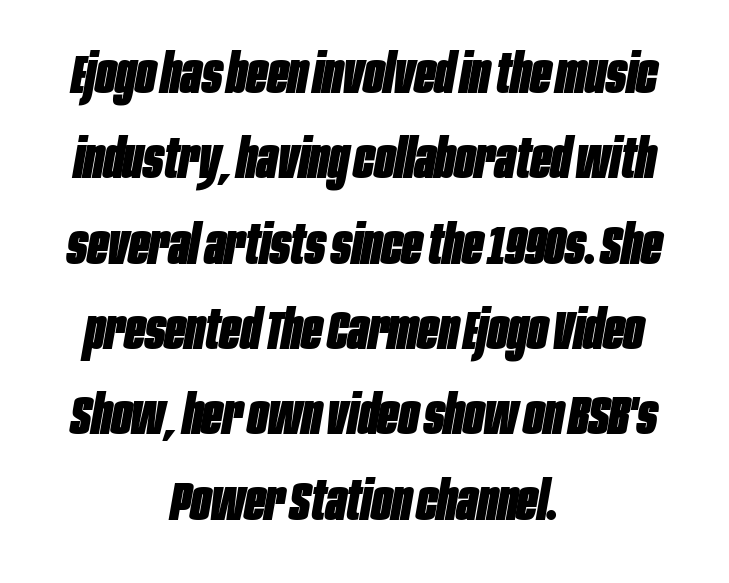
Q: Is the text bold? A: Yes.
Q: Is the text italic (slanted)? A: Yes, it leans right by about 10 degrees.
Q: Is the text underlined? A: No.
Q: How is the paragraph aligned? A: Centered.
Q: Is the spacing between letters normal or unusually wide? A: Normal.
Q: Is the spacing between lines tight, normal or loose? A: Normal.
Q: Width (condensed, normal, or wide)? A: Condensed.
Q: Stroke contrast? A: Low.
Q: x-height? A: Large.
Q: Monospaced? A: No.
